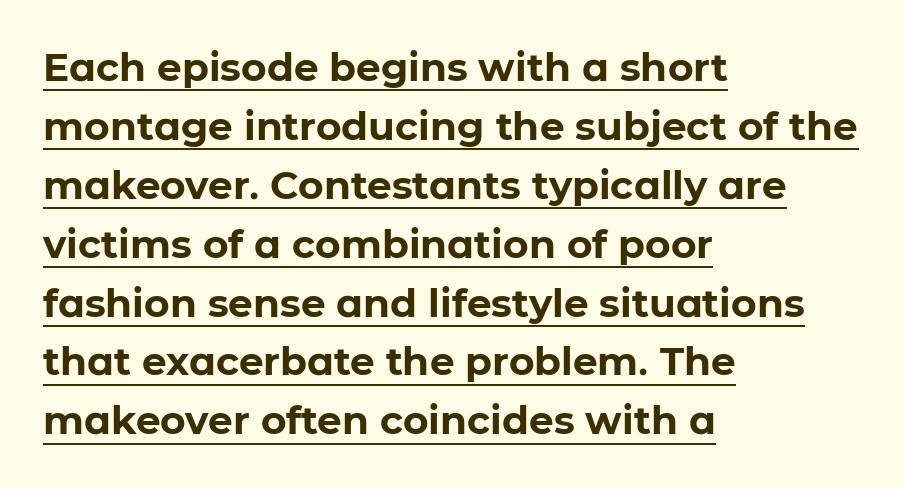
Q: Is the text bold? A: Yes.
Q: Is the text italic (slanted)? A: No, it is upright.
Q: Is the typeface a serif or a sans-serif typeface? A: Sans-serif.
Q: Is the text underlined? A: Yes.
Q: How is the paragraph aligned? A: Left-aligned.
Q: Is the spacing between letters normal or unusually wide? A: Normal.
Q: Is the spacing between lines tight, normal or loose? A: Normal.
Q: Width (condensed, normal, or wide)? A: Normal.
Q: Stroke contrast? A: Low.
Q: x-height? A: Medium.
Q: Monospaced? A: No.
